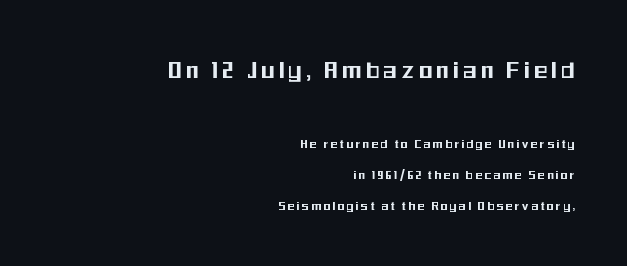
{"italic": "no", "underline": "no", "align": "right", "line_spacing": "loose", "line_spacing_ratio": 2.23, "larger_block": "first", "size_ratio": 1.93, "glyph_px": 27}
